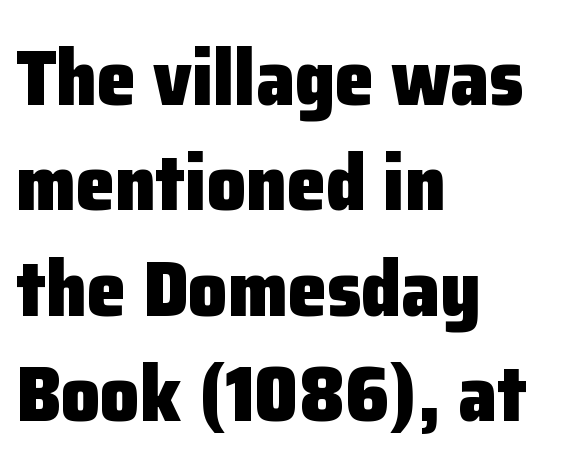
The image shows 78 px heavy sans-serif type, upright; set left-aligned, normal line spacing (1.35x), normal letter spacing, not underlined; low stroke contrast and a medium x-height.
